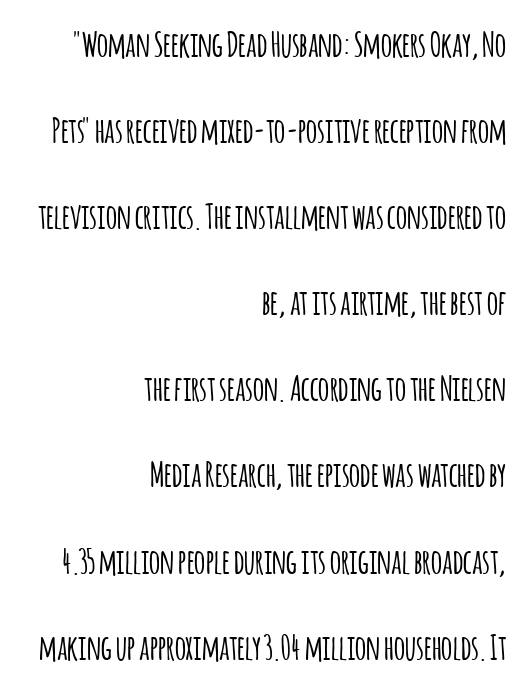
The image shows 35 px condensed sans-serif type, upright; set right-aligned, loose line spacing (2.46x), normal letter spacing, not underlined; low stroke contrast and a large x-height.
